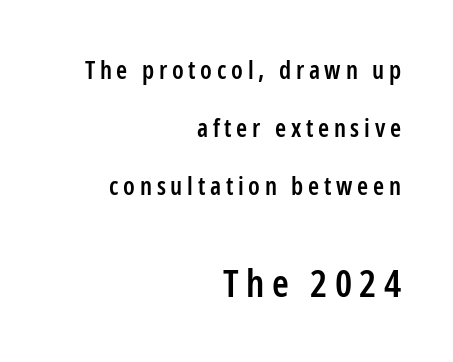
{"serif": "no", "italic": "no", "bold": "semi", "weight": "semibold", "width": "condensed", "stroke_contrast": "low", "x_height": "medium", "monospaced": "no", "underline": "no", "align": "right", "line_spacing": "loose", "line_spacing_ratio": 2.32, "larger_block": "second", "size_ratio": 1.52, "glyph_px": 38}
